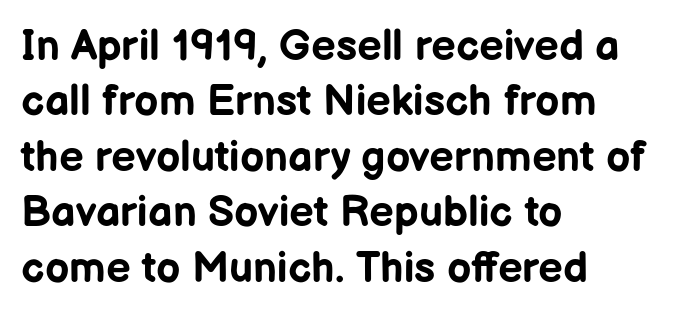
These lines carry a lot of weight — the face is fully bold. A sans-serif font was chosen for this passage. The rag falls on the right side of this text block. Compared with typical paragraphs, the rows here are spaced about the same. Style check: upright.
